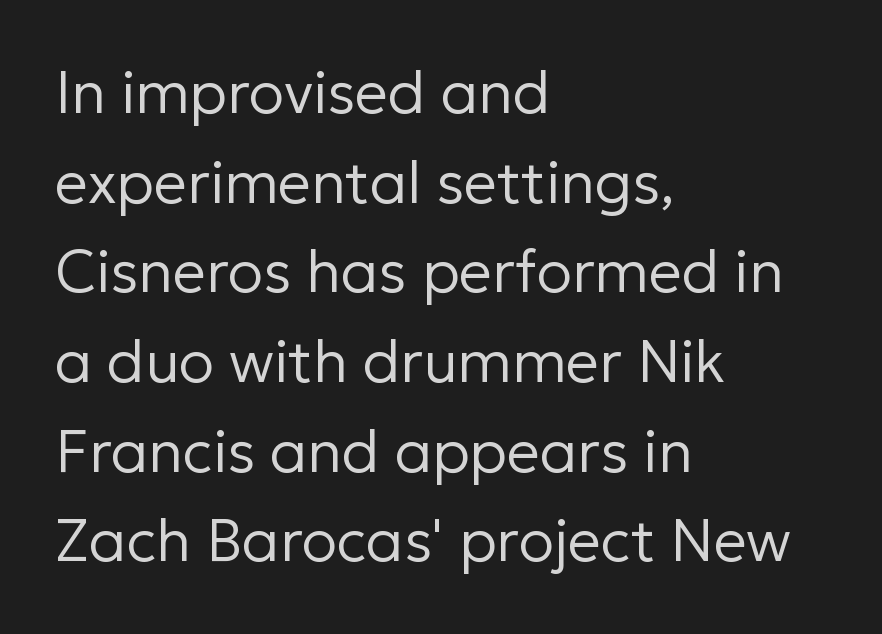
The image shows 59 px regular-weight sans-serif type, upright; set left-aligned, normal line spacing (1.52x), normal letter spacing, not underlined; low stroke contrast and a medium x-height.
